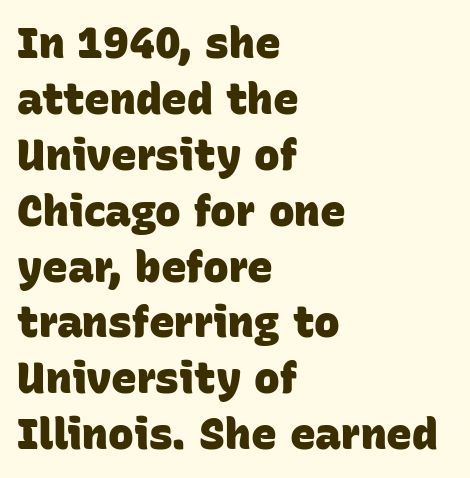
Q: Is the text bold? A: Yes.
Q: Is the typeface a serif or a sans-serif typeface? A: Sans-serif.
Q: Is the text underlined? A: No.
Q: How is the paragraph aligned? A: Left-aligned.
Q: Is the spacing between letters normal or unusually wide? A: Normal.
Q: Is the spacing between lines tight, normal or loose? A: Normal.
Q: Width (condensed, normal, or wide)? A: Normal.
Q: Stroke contrast? A: Low.
Q: x-height? A: Large.
Q: Monospaced? A: No.
